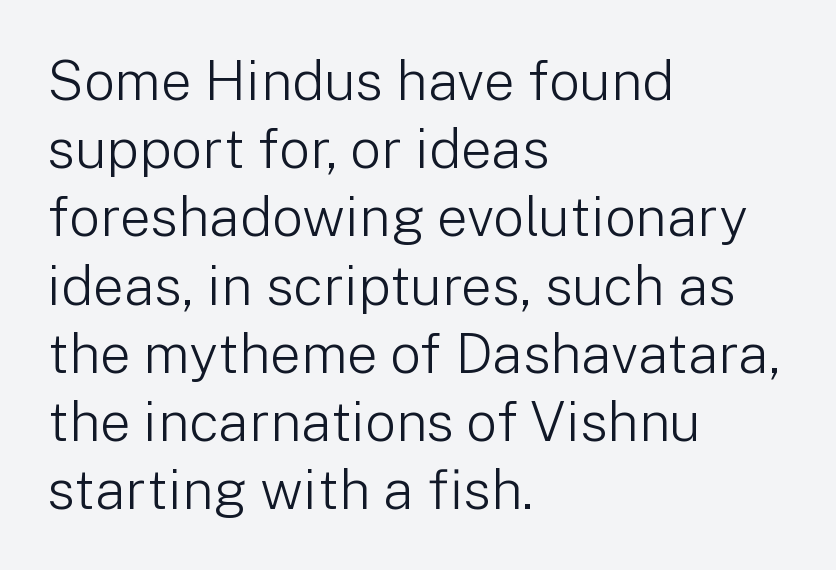
Q: Is the text bold? A: No.
Q: Is the text italic (slanted)? A: No, it is upright.
Q: Is the typeface a serif or a sans-serif typeface? A: Sans-serif.
Q: Is the text underlined? A: No.
Q: How is the paragraph aligned? A: Left-aligned.
Q: Is the spacing between letters normal or unusually wide? A: Normal.
Q: Width (condensed, normal, or wide)? A: Normal.
Q: Stroke contrast? A: Low.
Q: x-height? A: Medium.
Q: Monospaced? A: No.
